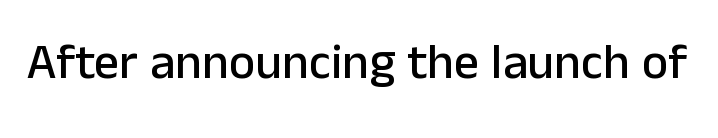
Q: Is the text italic (slanted)? A: No, it is upright.
Q: Is the typeface a serif or a sans-serif typeface? A: Sans-serif.
Q: Is the text underlined? A: No.
Q: Is the spacing between letters normal or unusually wide? A: Normal.
Q: Width (condensed, normal, or wide)? A: Normal.
Q: Stroke contrast? A: Low.
Q: x-height? A: Medium.
Q: Monospaced? A: No.
